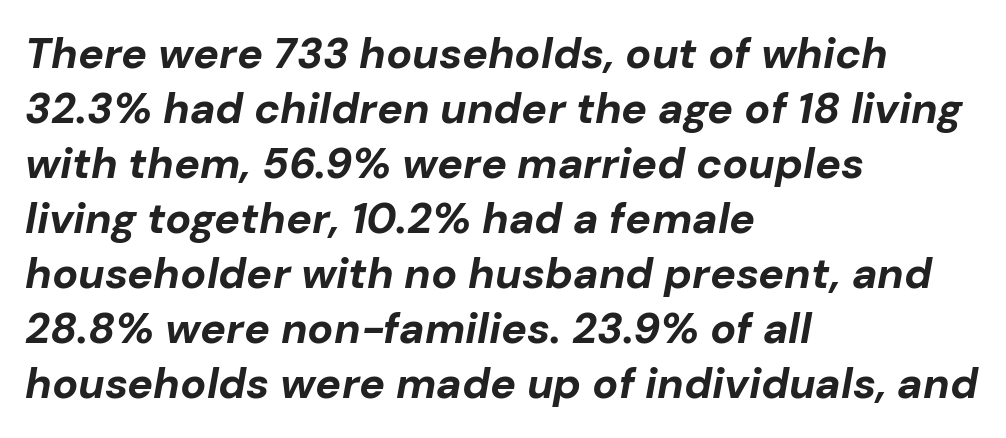
The image shows 43 px bold type, italic (leaning right); set left-aligned, normal line spacing (1.28x), normal letter spacing, not underlined; low stroke contrast and a medium x-height.
